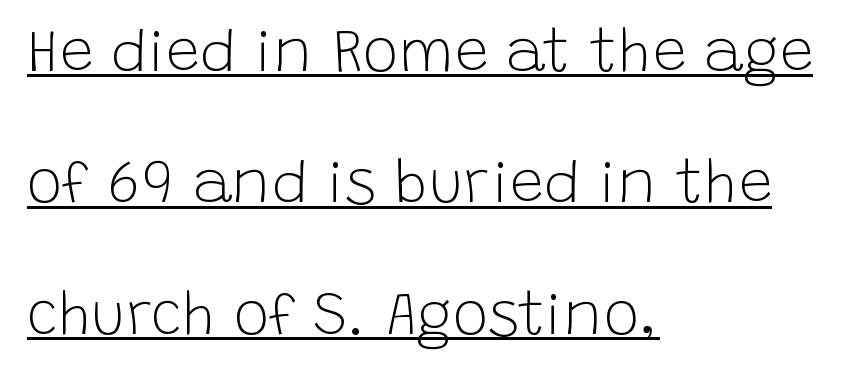
Q: Is the text bold? A: No.
Q: Is the text italic (slanted)? A: No, it is upright.
Q: Is the typeface a serif or a sans-serif typeface? A: Sans-serif.
Q: Is the text underlined? A: Yes.
Q: How is the paragraph aligned? A: Left-aligned.
Q: Is the spacing between letters normal or unusually wide? A: Normal.
Q: Is the spacing between lines tight, normal or loose? A: Loose.
Q: Width (condensed, normal, or wide)? A: Normal.
Q: Stroke contrast? A: Low.
Q: x-height? A: Large.
Q: Monospaced? A: No.
